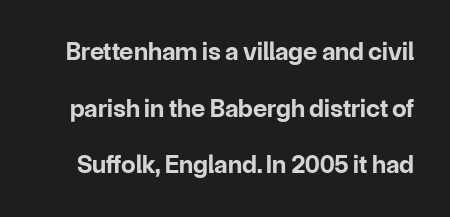
{"italic": "no", "bold": "yes", "underline": "no", "line_spacing": "loose", "line_spacing_ratio": 2.18, "letter_spacing": "normal", "letter_spacing_em": 0.0, "glyph_px": 26}
